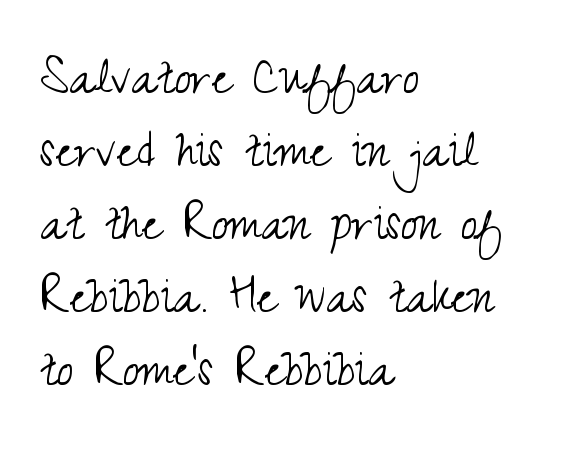
The image shows 58 px light, condensed sans-serif type, upright; set left-aligned, normal line spacing (1.26x), normal letter spacing, not underlined; medium stroke contrast and a small x-height.
